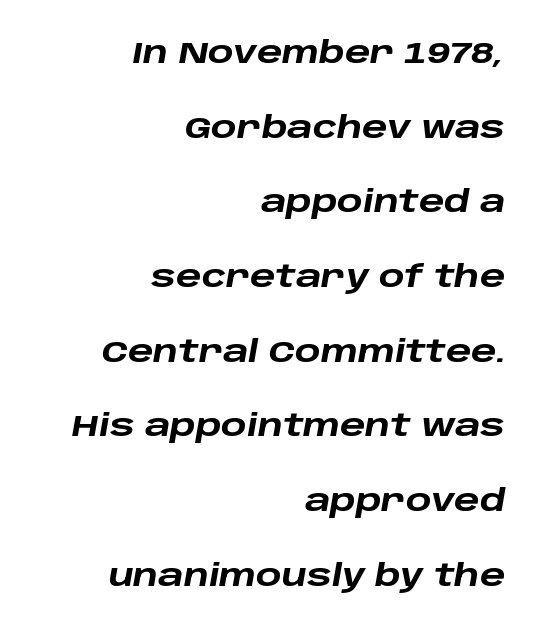
{"italic": "yes", "lean": "right", "slant_degrees": 10, "bold": "yes", "weight": "heavy", "width": "wide", "stroke_contrast": "low", "x_height": "large", "monospaced": "no", "underline": "no", "align": "right", "line_spacing": "loose", "line_spacing_ratio": 2.49, "letter_spacing": "normal", "letter_spacing_em": 0.0, "glyph_px": 30}
